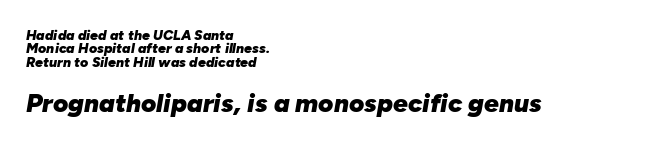
Q: Is the text bold? A: Yes.
Q: Is the text italic (slanted)? A: Yes, it leans right by about 10 degrees.
Q: Is the text underlined? A: No.
Q: How is the paragraph aligned? A: Left-aligned.
Q: Is the spacing between letters normal or unusually wide? A: Normal.
Q: Is the spacing between lines tight, normal or loose? A: Tight.
Q: Which block of text is set in a larger size, the first (top) or the second (bottom)? A: The second (bottom) one.
